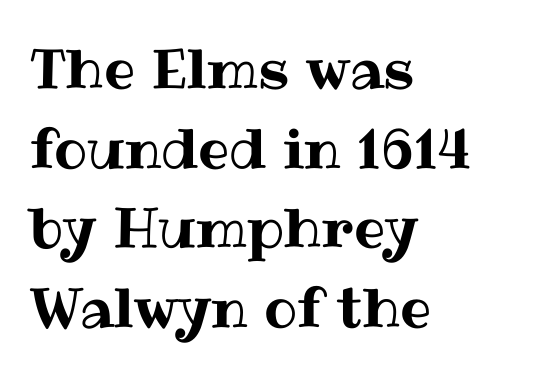
{"italic": "no", "width": "normal", "stroke_contrast": "medium", "x_height": "medium", "monospaced": "no", "underline": "no", "align": "left", "line_spacing": "normal", "line_spacing_ratio": 1.45, "letter_spacing": "normal", "letter_spacing_em": 0.0, "glyph_px": 55}
